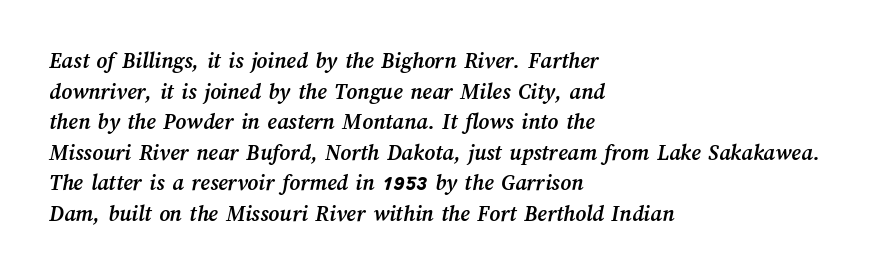
{"bold": "yes", "underline": "no", "align": "left", "line_spacing": "normal", "line_spacing_ratio": 1.33, "letter_spacing": "normal", "letter_spacing_em": 0.0, "glyph_px": 23}
